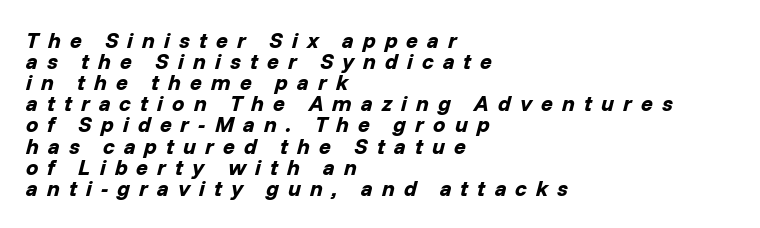
Q: Is the text bold? A: Yes.
Q: Is the text italic (slanted)? A: Yes, it leans right by about 14 degrees.
Q: Is the text underlined? A: No.
Q: How is the paragraph aligned? A: Left-aligned.
Q: Is the spacing between letters normal or unusually wide? A: Unusually wide.
Q: Is the spacing between lines tight, normal or loose? A: Tight.
